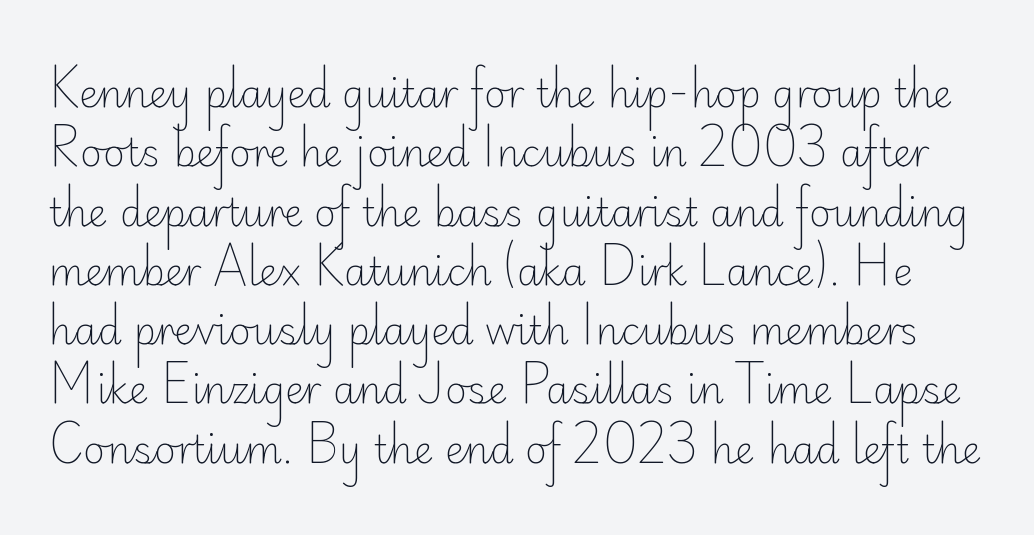
Q: Is the text bold? A: No.
Q: Is the text italic (slanted)? A: No, it is upright.
Q: Is the typeface a serif or a sans-serif typeface? A: Sans-serif.
Q: Is the text underlined? A: No.
Q: Is the spacing between letters normal or unusually wide? A: Normal.
Q: Is the spacing between lines tight, normal or loose? A: Normal.
Q: Width (condensed, normal, or wide)? A: Normal.
Q: Stroke contrast? A: Low.
Q: x-height? A: Small.
Q: Monospaced? A: No.
